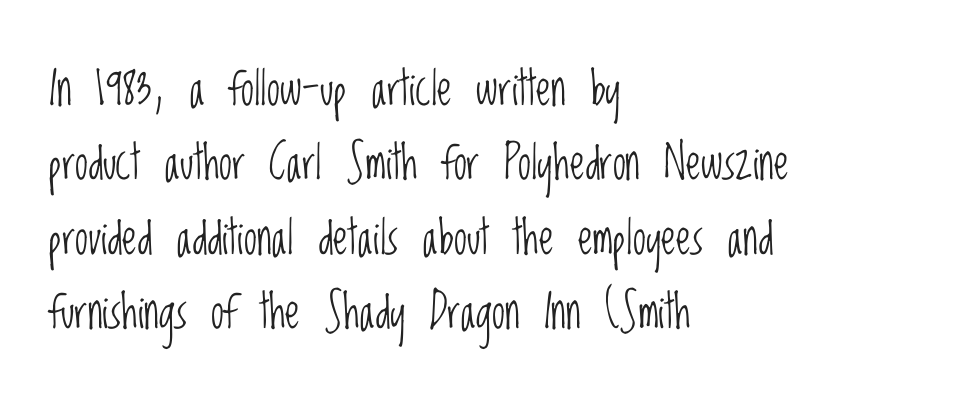
The image shows 47 px light, condensed sans-serif type, upright; set left-aligned, normal line spacing (1.58x), normal letter spacing, not underlined; low stroke contrast and a large x-height.
